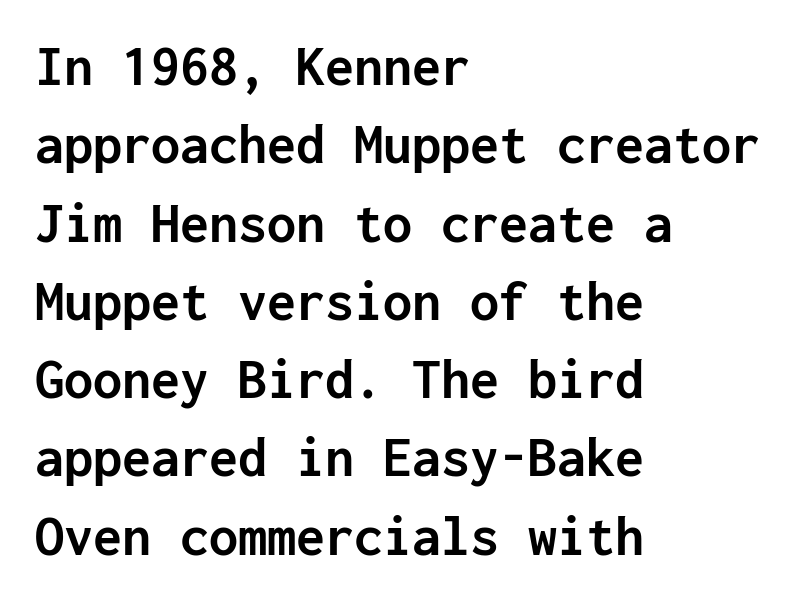
The image shows 58 px semibold sans-serif type, upright, monospaced; set left-aligned, normal line spacing (1.35x), normal letter spacing, not underlined; low stroke contrast and a medium x-height.
